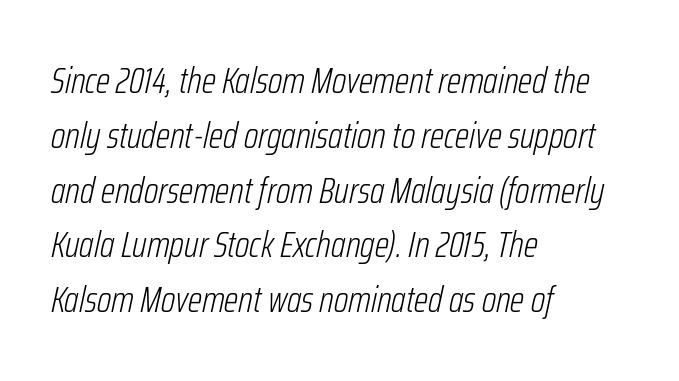
Spacing between characters is what you'd get straight out of the box. This rendering features lettering with no underline. The typesetting does not lean heavy: it is not bold. If you drew a line through each stem, it would be angled. Do the characters align in a grid? No, the font is proportional. The space between consecutive lines is moderate.
